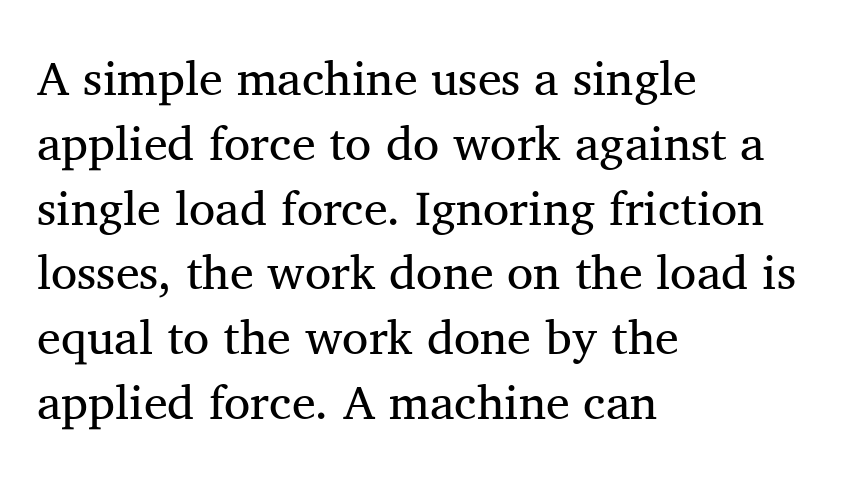
Interline gaps are of average width in this sample. The designer went with a serif here, giving each stem small feet. Heaviness? Minimal to ordinary, like unemphasized prose. Words float on clear page, feet unadorned. The passage shown is typed in a proportional face where columns would drift. Nothing unusual about the tracking: characters are spaced as the font intends.
